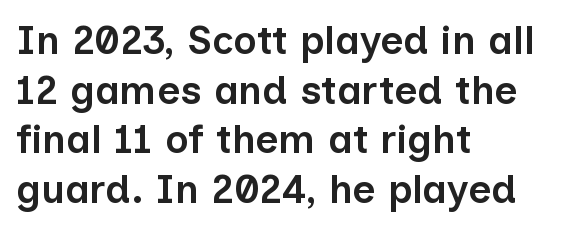
{"serif": "no", "italic": "no", "bold": "semi", "weight": "semibold", "width": "normal", "stroke_contrast": "low", "x_height": "medium", "monospaced": "no", "underline": "no", "align": "left", "line_spacing_ratio": 1.24, "letter_spacing": "normal", "letter_spacing_em": 0.0, "glyph_px": 40}
